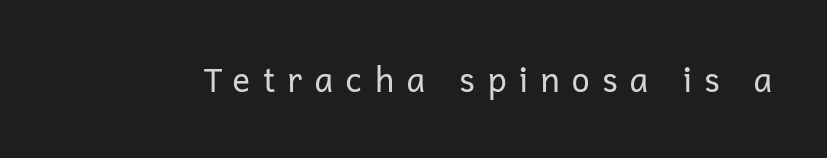
Q: Is the text bold? A: No.
Q: Is the text italic (slanted)? A: No, it is upright.
Q: Is the typeface a serif or a sans-serif typeface? A: Sans-serif.
Q: Is the text underlined? A: No.
Q: Is the spacing between letters normal or unusually wide? A: Unusually wide.
Q: Width (condensed, normal, or wide)? A: Normal.
Q: Stroke contrast? A: Low.
Q: x-height? A: Medium.
Q: Monospaced? A: No.
